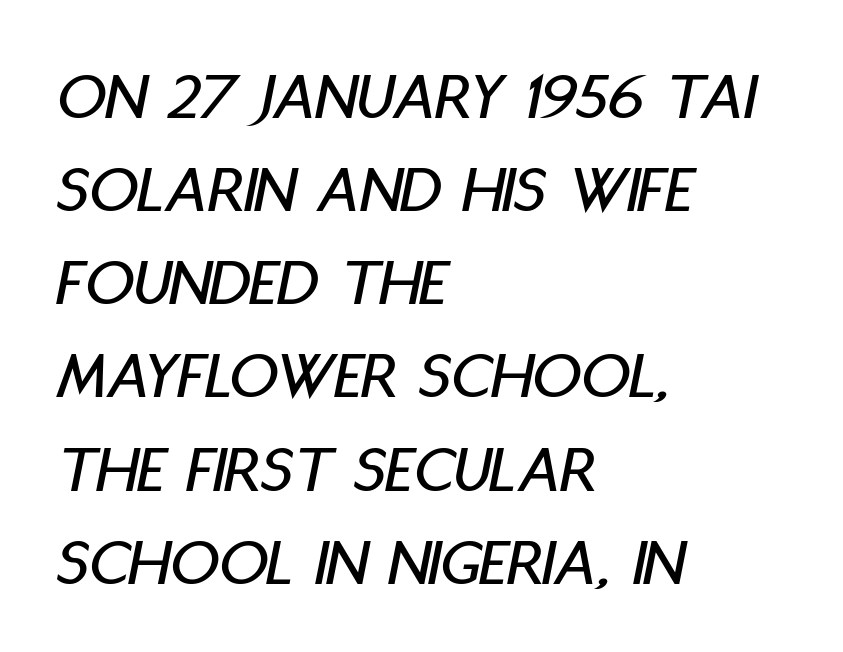
Q: Is the text italic (slanted)? A: Yes, it leans right by about 11 degrees.
Q: Is the text underlined? A: No.
Q: How is the paragraph aligned? A: Left-aligned.
Q: Is the spacing between letters normal or unusually wide? A: Normal.
Q: Is the spacing between lines tight, normal or loose? A: Normal.
Q: Width (condensed, normal, or wide)? A: Condensed.
Q: Stroke contrast? A: Low.
Q: x-height? A: Large.
Q: Monospaced? A: No.
